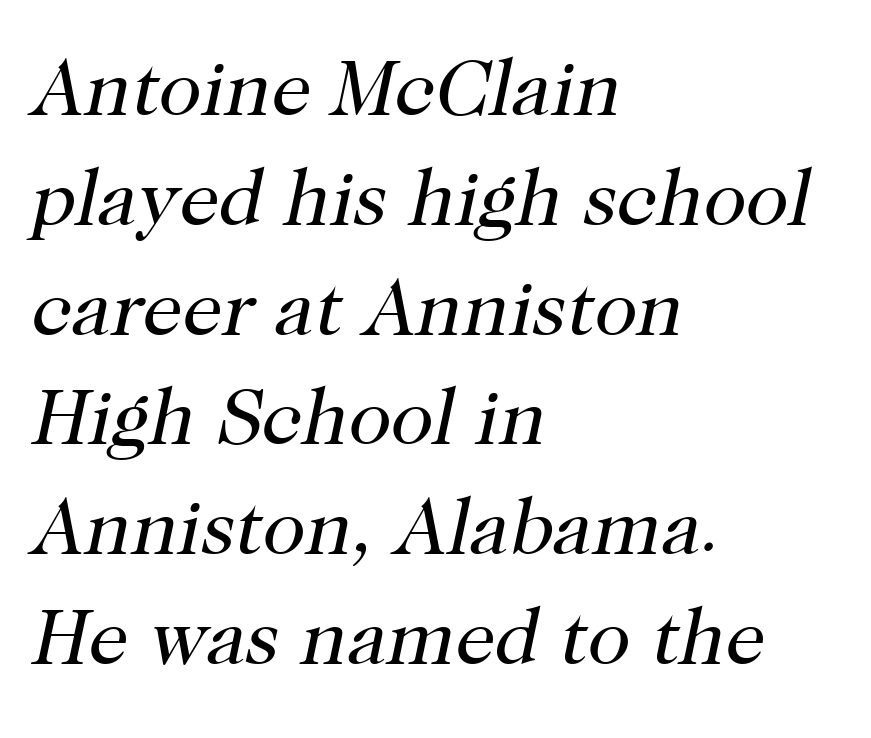
Just letters on the line, the space beneath them empty. Examine the stroke ends and you'll spot serifs. The text carries the slant typical of an italic or oblique font. Teacher's note: observe the even left margin — that is flush-left alignment. The passage shown stacks its lines at a standard gap.
